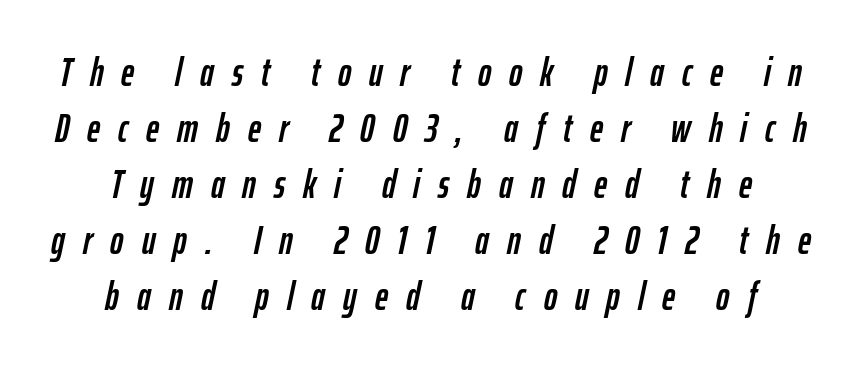
The image shows 40 px condensed type, italic (leaning right); set centered, normal line spacing (1.4x), unusually wide letter spacing (+0.45 em), not underlined; low stroke contrast and a medium x-height.
